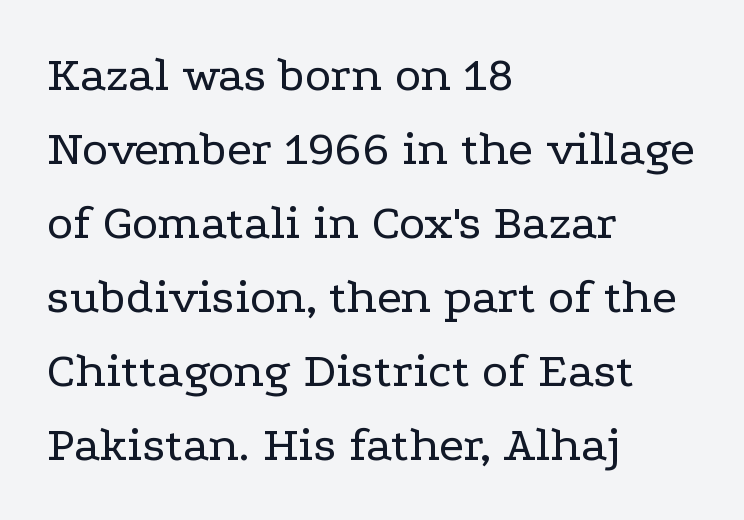
{"serif": "yes", "italic": "no", "bold": "no", "weight": "regular", "width": "wide", "stroke_contrast": "low", "x_height": "medium", "monospaced": "no", "underline": "no", "align": "left", "line_spacing": "normal", "line_spacing_ratio": 1.48, "letter_spacing": "normal", "letter_spacing_em": 0.0, "glyph_px": 50}
